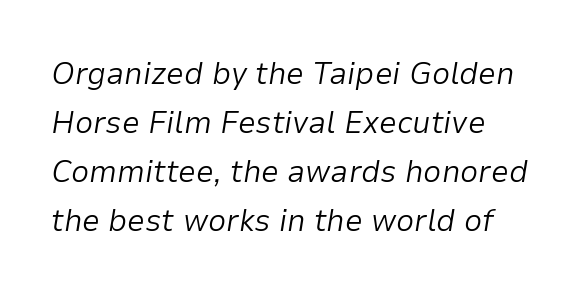
Q: Is the text bold? A: No.
Q: Is the text italic (slanted)? A: Yes, it leans right by about 9 degrees.
Q: Is the text underlined? A: No.
Q: Is the spacing between letters normal or unusually wide? A: Normal.
Q: Is the spacing between lines tight, normal or loose? A: Normal.
Q: Width (condensed, normal, or wide)? A: Normal.
Q: Stroke contrast? A: Low.
Q: x-height? A: Medium.
Q: Monospaced? A: No.
